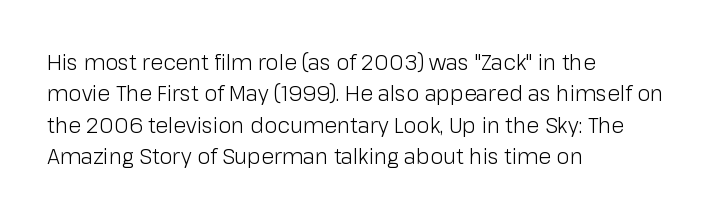
Q: Is the text bold? A: No.
Q: Is the text italic (slanted)? A: No, it is upright.
Q: Is the text underlined? A: No.
Q: How is the paragraph aligned? A: Left-aligned.
Q: Is the spacing between letters normal or unusually wide? A: Normal.
Q: Is the spacing between lines tight, normal or loose? A: Normal.
